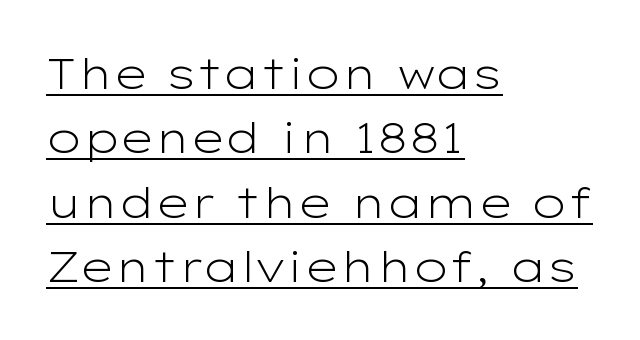
{"serif": "no", "italic": "no", "bold": "no", "weight": "light", "width": "wide", "stroke_contrast": "low", "x_height": "medium", "monospaced": "no", "underline": "yes", "align": "left", "line_spacing": "normal", "line_spacing_ratio": 1.5, "letter_spacing": "normal", "letter_spacing_em": 0.0, "glyph_px": 43}
